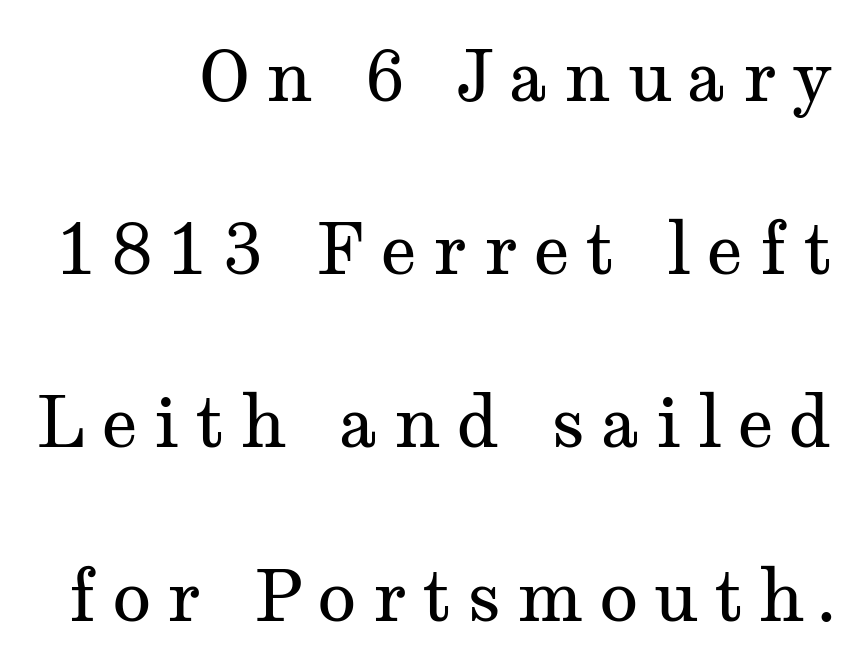
Q: Is the text bold? A: No.
Q: Is the text italic (slanted)? A: No, it is upright.
Q: Is the typeface a serif or a sans-serif typeface? A: Serif.
Q: Is the text underlined? A: No.
Q: How is the paragraph aligned? A: Right-aligned.
Q: Is the spacing between letters normal or unusually wide? A: Unusually wide.
Q: Is the spacing between lines tight, normal or loose? A: Loose.
Q: Width (condensed, normal, or wide)? A: Wide.
Q: Stroke contrast? A: Medium.
Q: x-height? A: Medium.
Q: Monospaced? A: No.
